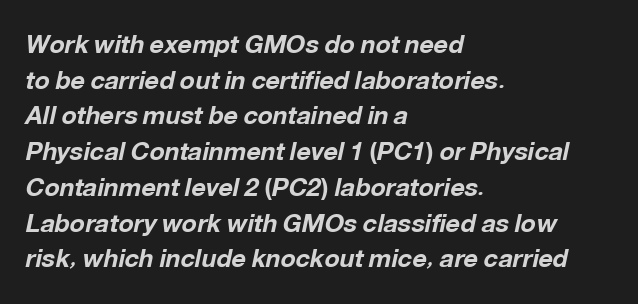
{"italic": "yes", "lean": "right", "slant_degrees": 12, "bold": "yes", "underline": "no", "align": "left", "line_spacing": "normal", "line_spacing_ratio": 1.43, "letter_spacing": "normal", "letter_spacing_em": 0.0, "glyph_px": 25}
